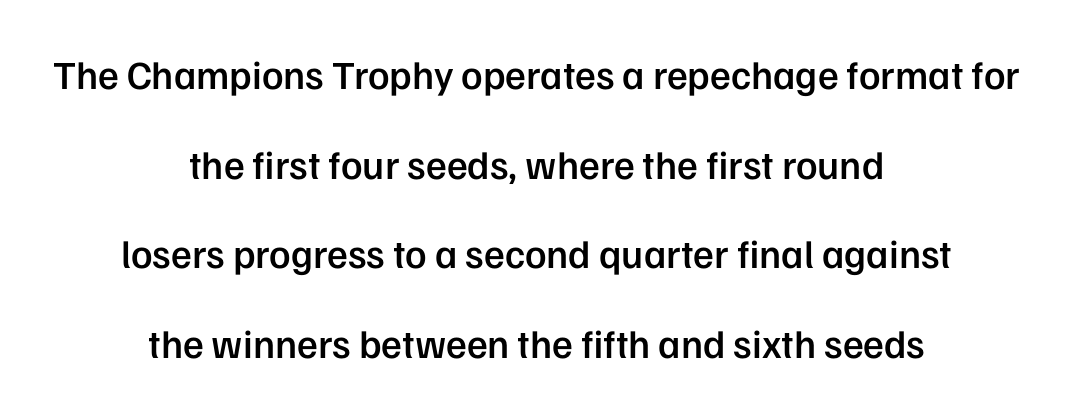
Q: Is the text bold? A: Semi-bold.
Q: Is the text italic (slanted)? A: No, it is upright.
Q: Is the typeface a serif or a sans-serif typeface? A: Sans-serif.
Q: Is the text underlined? A: No.
Q: How is the paragraph aligned? A: Centered.
Q: Is the spacing between letters normal or unusually wide? A: Normal.
Q: Is the spacing between lines tight, normal or loose? A: Loose.
Q: Width (condensed, normal, or wide)? A: Normal.
Q: Stroke contrast? A: Low.
Q: x-height? A: Medium.
Q: Monospaced? A: No.
